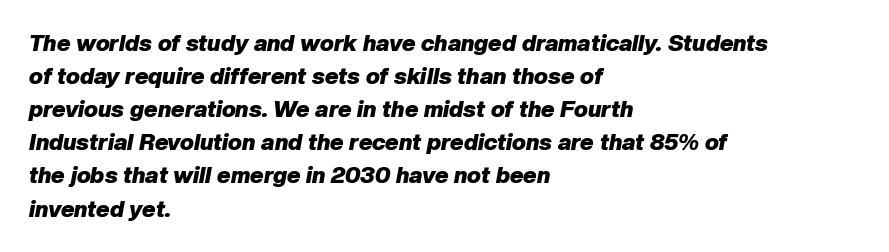
Q: Is the text bold? A: Yes.
Q: Is the text italic (slanted)? A: Yes, it leans right by about 10 degrees.
Q: Is the text underlined? A: No.
Q: How is the paragraph aligned? A: Left-aligned.
Q: Is the spacing between letters normal or unusually wide? A: Normal.
Q: Is the spacing between lines tight, normal or loose? A: Normal.
